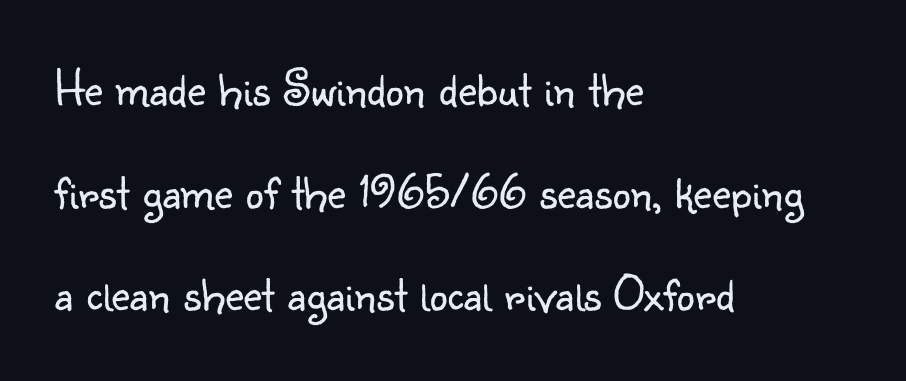
The specimen reads as upright at a glance. The rendering anchors every line to the left-hand side. Loosely led — the rows are spread out. The cut favours lightness, reaching ordinary text weight at its darkest. How are the letters spaced? Ordinarily, with no added tracking. You could not count columns in this text — the font is proportionally spaced.
